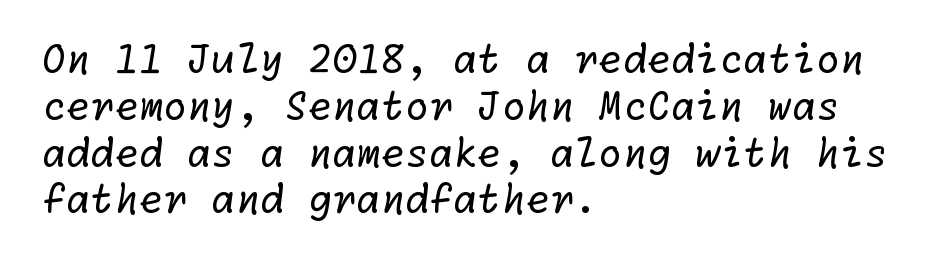
{"serif": "no", "bold": "no", "weight": "regular", "width": "normal", "stroke_contrast": "low", "x_height": "medium", "underline": "no", "align": "left", "line_spacing_ratio": 1.2, "letter_spacing": "normal", "letter_spacing_em": 0.0, "glyph_px": 39}
